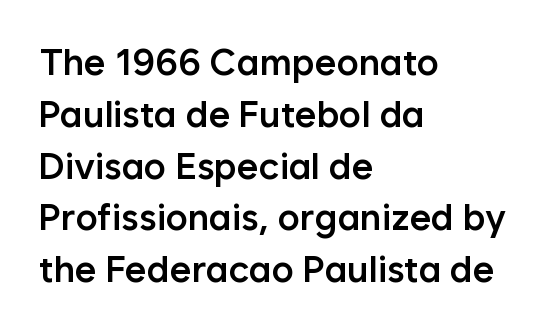
The passage shown stacks its lines at a standard gap. Horizontal alignment here is leftward, the default for most running prose. Descenders are the only things crossing below the line. These lines carry some extra weight — a demibold, not a full bold. These lines are rendered in a variable-pitch font.
